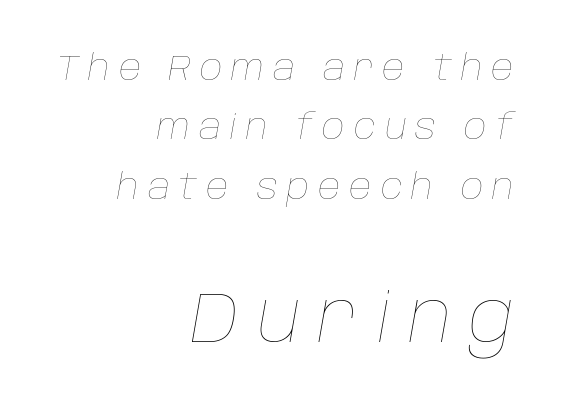
Q: Is the text bold? A: No.
Q: Is the text italic (slanted)? A: Yes, it leans right by about 10 degrees.
Q: Is the text underlined? A: No.
Q: How is the paragraph aligned? A: Right-aligned.
Q: Is the spacing between letters normal or unusually wide? A: Unusually wide.
Q: Is the spacing between lines tight, normal or loose? A: Normal.
Q: Which block of text is set in a larger size, the first (top) or the second (bottom)? A: The second (bottom) one.
Q: Width (condensed, normal, or wide)? A: Normal.
Q: Stroke contrast? A: Low.
Q: x-height? A: Large.
Q: Monospaced? A: No.
